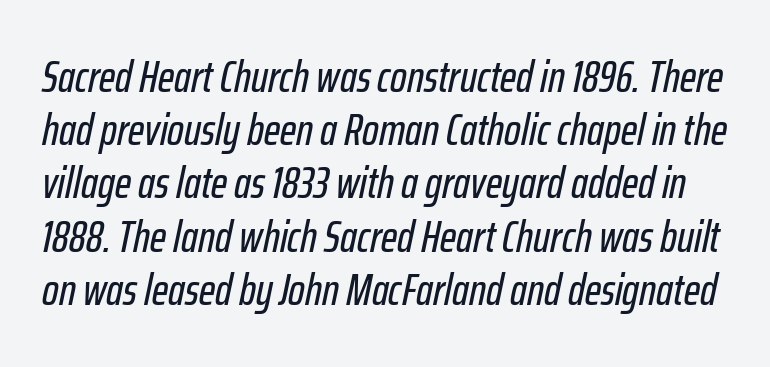
Q: Is the text italic (slanted)? A: Yes, it leans right by about 12 degrees.
Q: Is the text underlined? A: No.
Q: Is the spacing between letters normal or unusually wide? A: Normal.
Q: Width (condensed, normal, or wide)? A: Condensed.
Q: Stroke contrast? A: Low.
Q: x-height? A: Medium.
Q: Monospaced? A: No.
